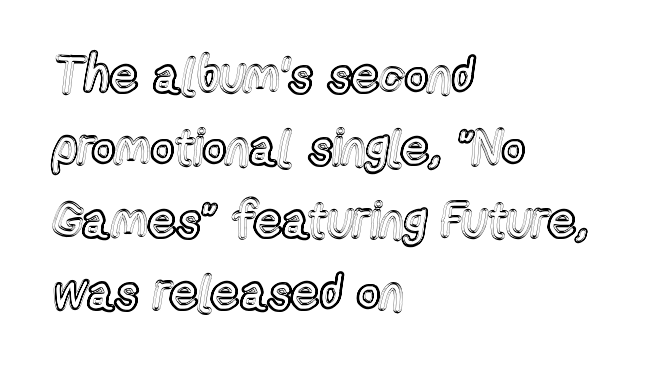
In terms of letterspacing, this is plain default setting. Normally led — the rows are evenly, conventionally spaced. Descenders are the only things crossing below the line.
